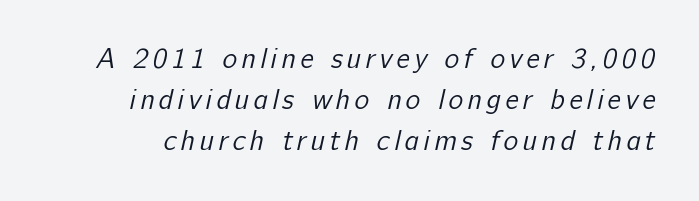
Q: Is the text bold? A: No.
Q: Is the typeface a serif or a sans-serif typeface? A: Sans-serif.
Q: Is the text underlined? A: No.
Q: Is the spacing between lines tight, normal or loose? A: Normal.
Q: Width (condensed, normal, or wide)? A: Normal.
Q: Stroke contrast? A: Low.
Q: x-height? A: Medium.
Q: Monospaced? A: No.
